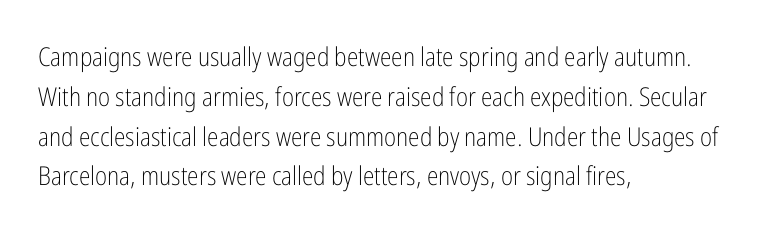
Q: Is the text bold? A: No.
Q: Is the text italic (slanted)? A: No, it is upright.
Q: Is the text underlined? A: No.
Q: How is the paragraph aligned? A: Left-aligned.
Q: Is the spacing between letters normal or unusually wide? A: Normal.
Q: Is the spacing between lines tight, normal or loose? A: Normal.
